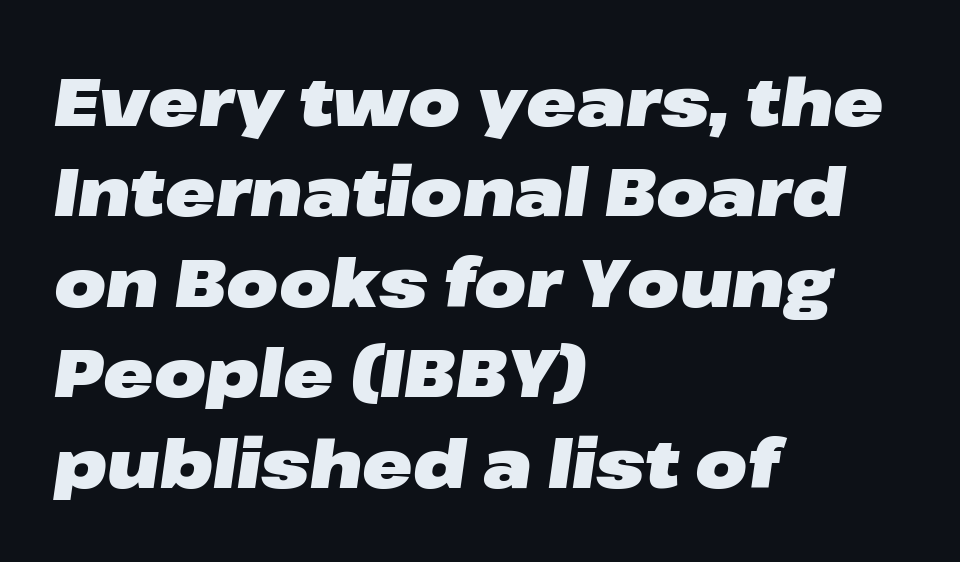
The rendering uses natural spacing where letterforms have individual widths. Baseline-to-baseline distance is the conventional proportion of letter height. In terms of letterspacing, this is plain default setting. Caption: bold face, heavy strokes. Plain, unruled lines of type.
